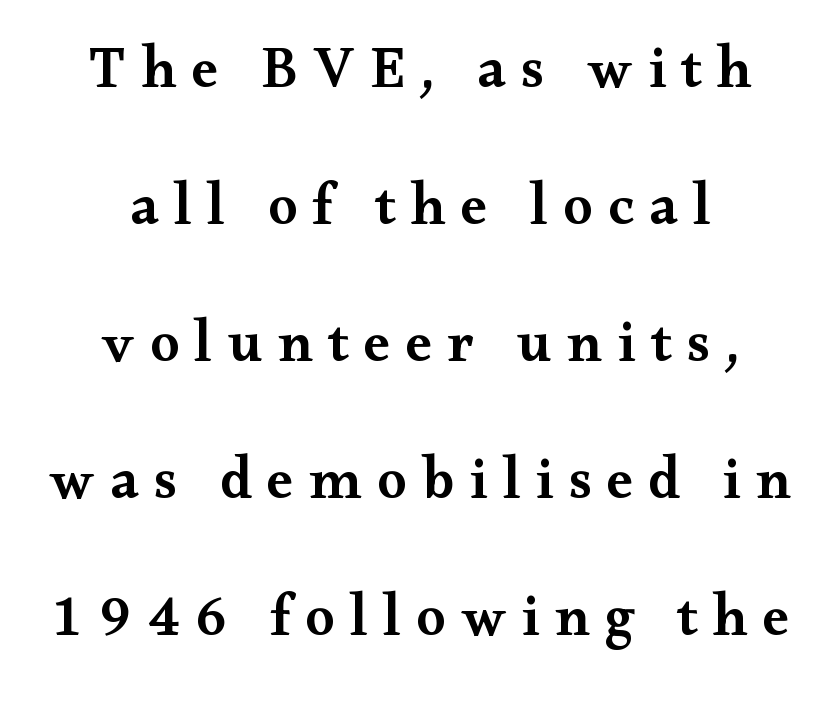
Q: Is the text bold? A: Semi-bold.
Q: Is the text italic (slanted)? A: No, it is upright.
Q: Is the typeface a serif or a sans-serif typeface? A: Serif.
Q: Is the text underlined? A: No.
Q: How is the paragraph aligned? A: Centered.
Q: Is the spacing between letters normal or unusually wide? A: Unusually wide.
Q: Is the spacing between lines tight, normal or loose? A: Loose.
Q: Width (condensed, normal, or wide)? A: Wide.
Q: Stroke contrast? A: Medium.
Q: x-height? A: Small.
Q: Monospaced? A: No.
